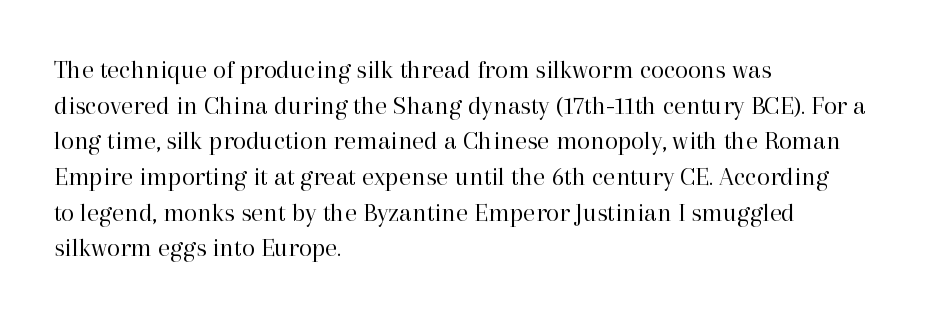
The image shows 27 px text type, upright; set left-aligned, normal line spacing (1.32x), normal letter spacing, not underlined.
